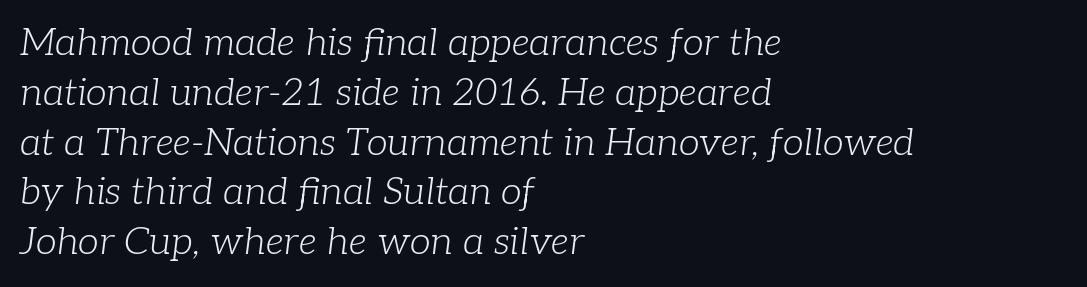
{"serif": "yes", "italic": "yes", "lean": "right", "slant_degrees": 7, "bold": "no", "weight": "light", "width": "normal", "stroke_contrast": "low", "x_height": "medium", "monospaced": "no", "underline": "no", "align": "left", "line_spacing": "normal", "line_spacing_ratio": 1.31, "letter_spacing": "normal", "letter_spacing_em": 0.0, "glyph_px": 38}
